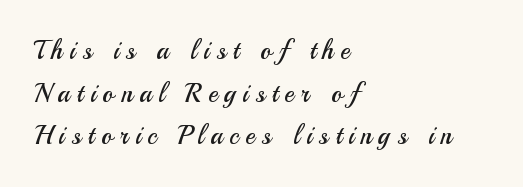
Q: Is the text bold? A: No.
Q: Is the text italic (slanted)? A: Yes.
Q: Is the text underlined? A: No.
Q: How is the paragraph aligned? A: Left-aligned.
Q: Is the spacing between letters normal or unusually wide? A: Unusually wide.
Q: Is the spacing between lines tight, normal or loose? A: Normal.
